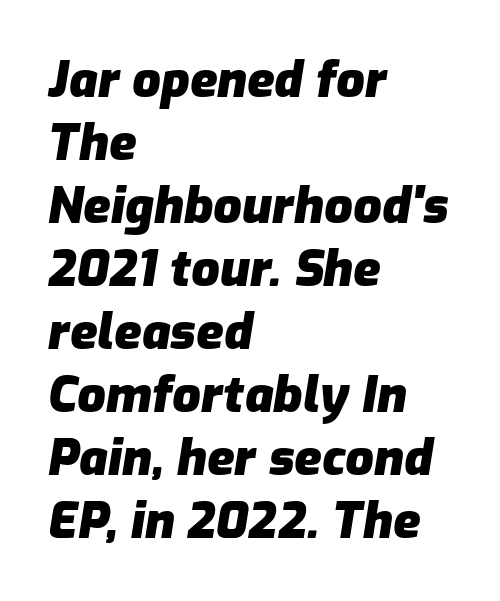
{"italic": "yes", "lean": "right", "slant_degrees": 9, "bold": "yes", "weight": "heavy", "width": "normal", "stroke_contrast": "low", "x_height": "medium", "monospaced": "no", "underline": "no", "align": "left", "line_spacing": "normal", "line_spacing_ratio": 1.26, "letter_spacing": "normal", "letter_spacing_em": 0.0, "glyph_px": 50}
